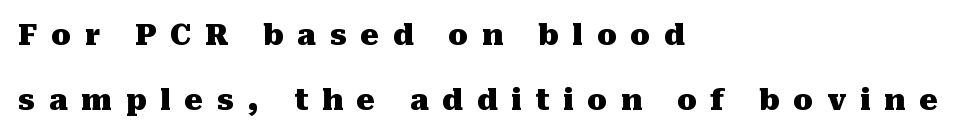
Does the copy run flush right? No — it runs flush left. In terms of letterspacing, this is a distinctly airy, spread setting. The axis of the letterforms is exactly vertical. Examine the stroke ends and you'll spot serifs.
